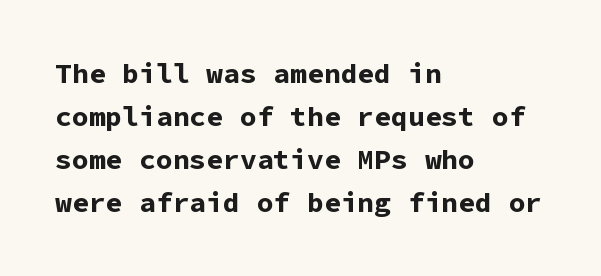
{"serif": "no", "italic": "no", "bold": "yes", "weight": "bold", "width": "normal", "stroke_contrast": "low", "x_height": "medium", "monospaced": "yes", "underline": "no", "align": "left", "line_spacing": "normal", "line_spacing_ratio": 1.54, "letter_spacing": "normal", "letter_spacing_em": 0.0, "glyph_px": 28}
